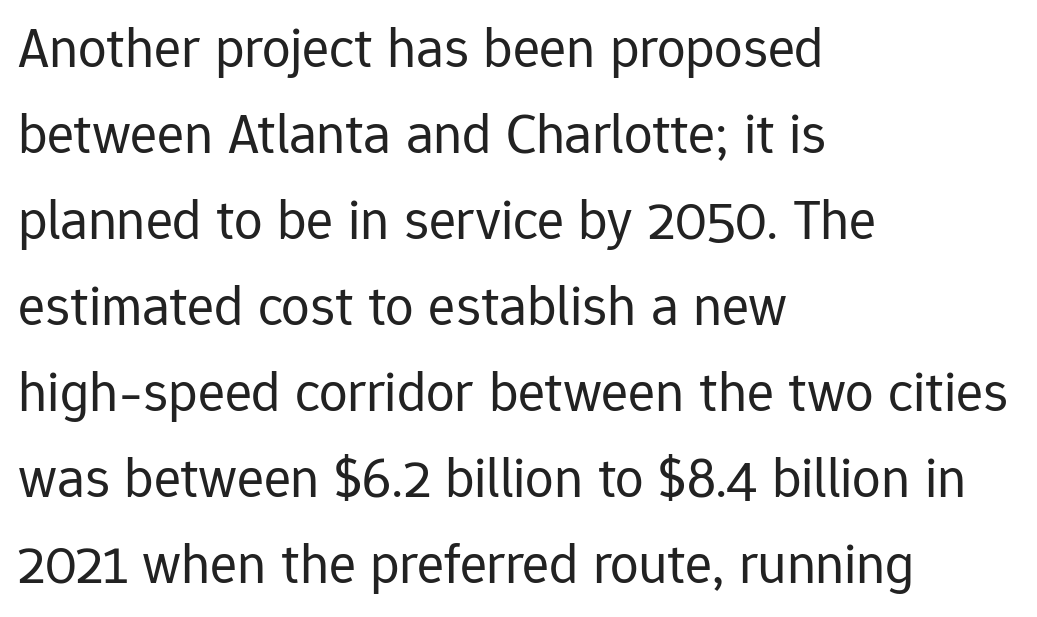
The image shows 57 px regular-weight sans-serif type, upright; set left-aligned, normal line spacing (1.51x), normal letter spacing, not underlined; low stroke contrast and a medium x-height.
